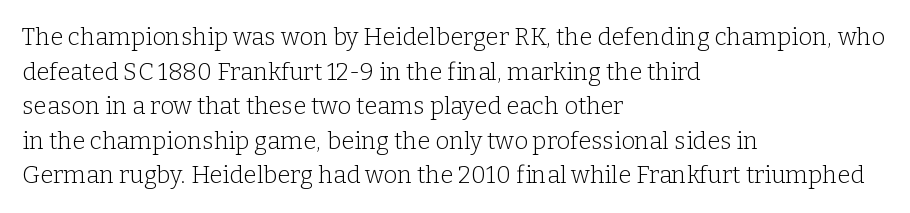
{"italic": "no", "bold": "no", "underline": "no", "align": "left", "line_spacing": "normal", "line_spacing_ratio": 1.44, "letter_spacing": "normal", "letter_spacing_em": 0.0, "glyph_px": 24}
